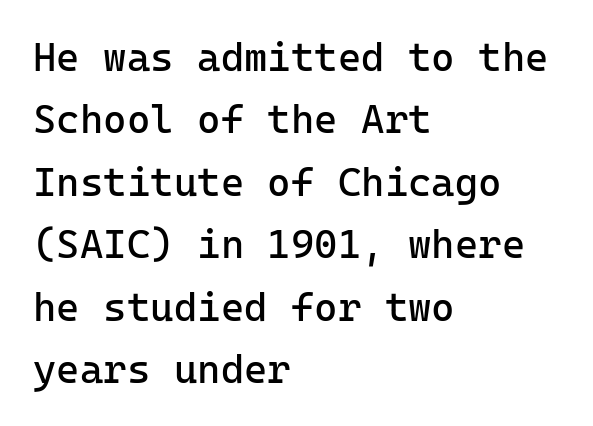
The block of text has a typical density, with ordinary space between rows. The face used here is monospaced, like something from a code editor. Casual observation: everything's shoved over to the left. The tracking reads as untouched default to a designer's eye.
